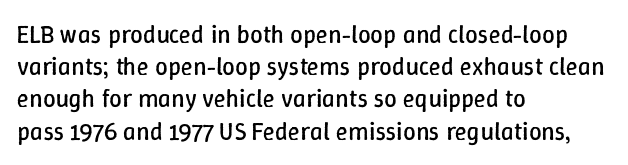
Q: Is the text bold? A: No.
Q: Is the text italic (slanted)? A: No, it is upright.
Q: Is the text underlined? A: No.
Q: How is the paragraph aligned? A: Left-aligned.
Q: Is the spacing between letters normal or unusually wide? A: Normal.
Q: Is the spacing between lines tight, normal or loose? A: Normal.
